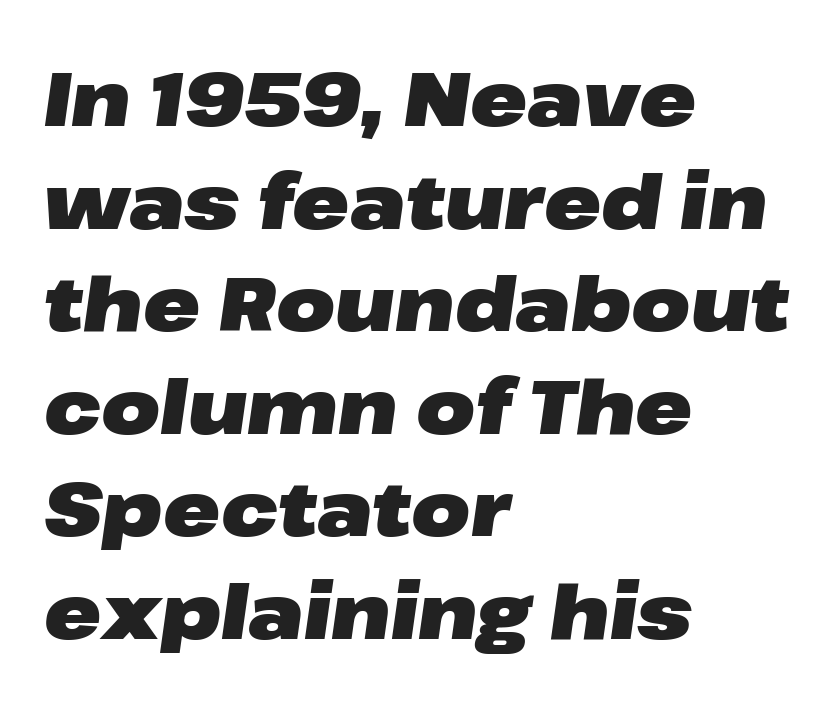
The image shows 76 px heavy, wide type, italic (leaning right); set left-aligned, normal line spacing (1.35x), normal letter spacing, not underlined; low stroke contrast and a medium x-height.
